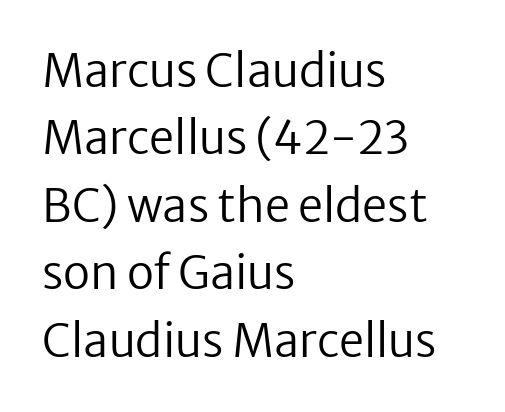
Descenders hang freely into open space. Caption: standard tracking, unaltered. Rows of type keep a routine distance in the vertical direction. Here the designer chose a conventional face with non-uniform glyph widths. This sample uses an upright cut, with every glyph sitting square on the baseline. Serif or sans? Sans — the stroke terminals are bare.
